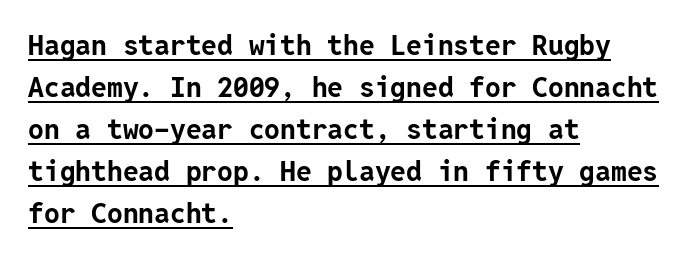
Caption: lettering with a line underneath. Which margin do the lines hug? The left one — the right edge is uneven. Weight: bold. Successive baselines arrive at the customary interval. The letters stand upright; this is a roman face.
